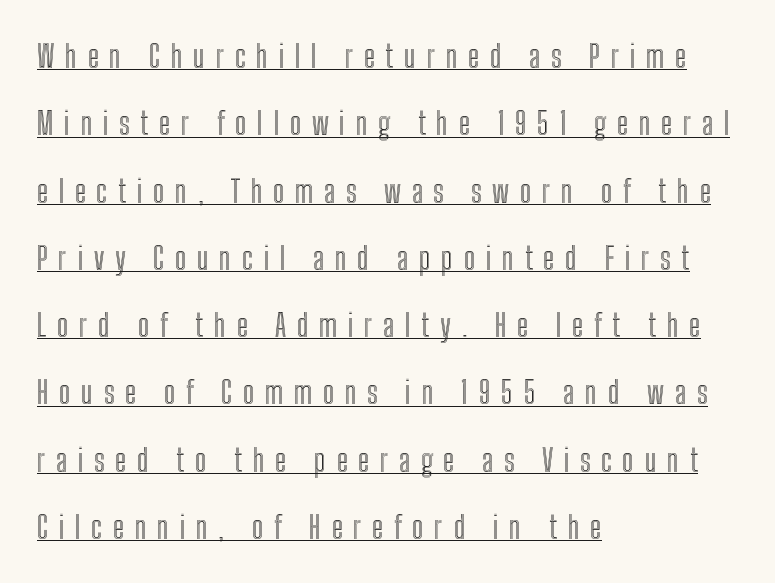
Q: Is the text italic (slanted)? A: No, it is upright.
Q: Is the text underlined? A: Yes.
Q: How is the paragraph aligned? A: Left-aligned.
Q: Is the spacing between letters normal or unusually wide? A: Unusually wide.
Q: Is the spacing between lines tight, normal or loose? A: Loose.
Q: Width (condensed, normal, or wide)? A: Condensed.
Q: x-height? A: Medium.
Q: Monospaced? A: No.
